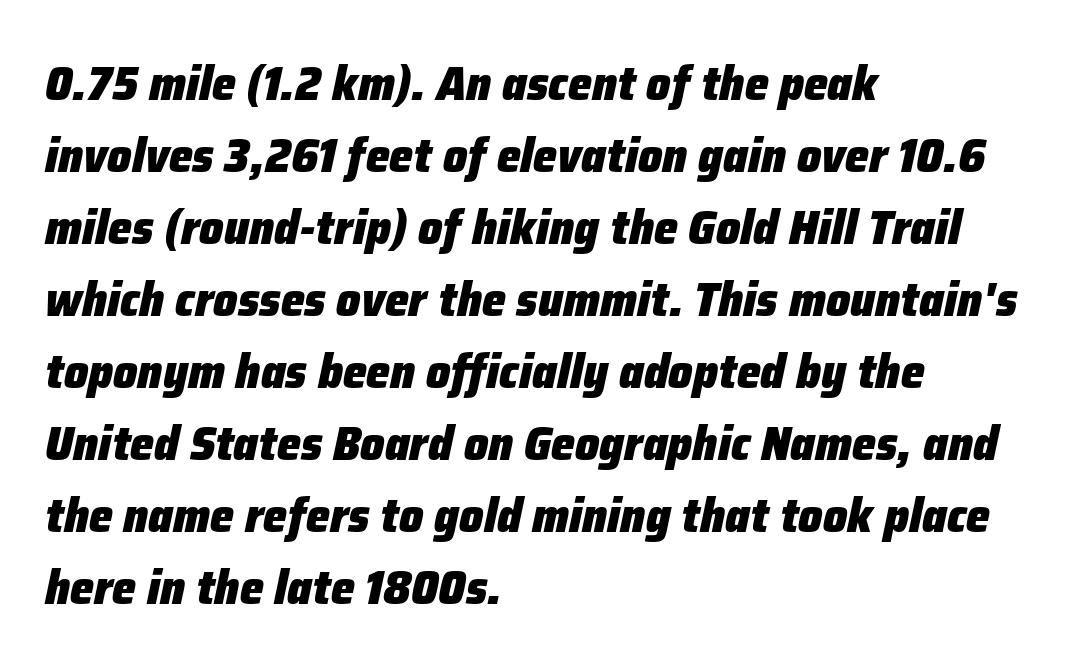
This sample keeps an unexceptional amount of space between lines. Type without underlining. Each letter keeps its own natural width here, so spacing adapts to shape. The whole block is typeset with a tilt. Between one letter and the next there's only the usual sliver of space.
